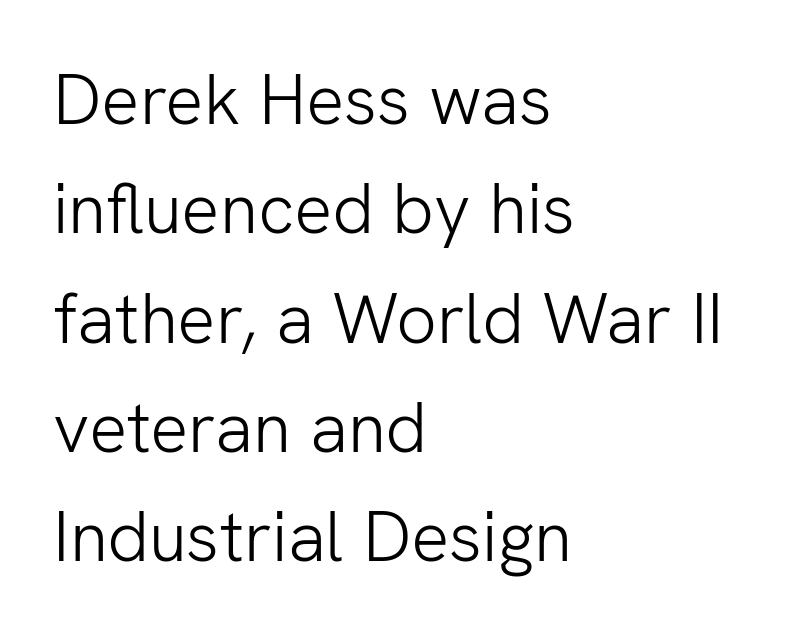
The image shows 71 px light sans-serif type, upright; set left-aligned, normal line spacing (1.54x), normal letter spacing, not underlined; low stroke contrast and a medium x-height.
